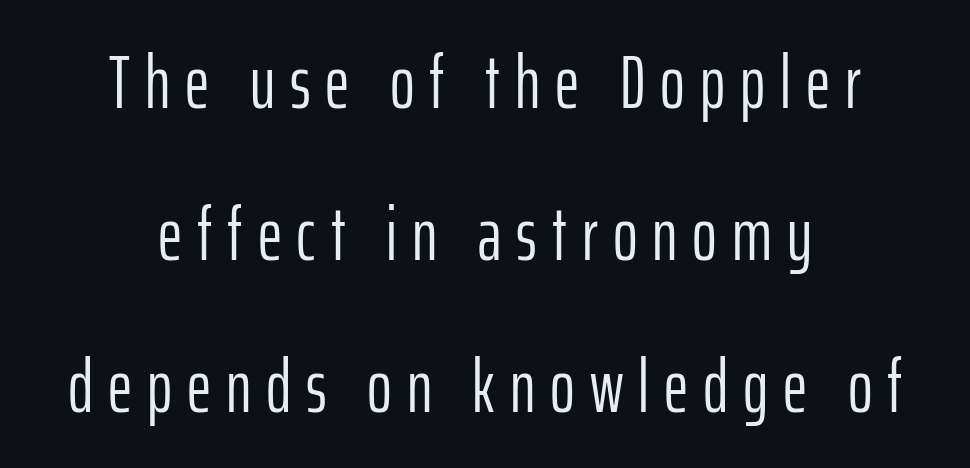
The image shows 75 px light, condensed sans-serif type, upright; set centered, loose line spacing (2.03x), unusually wide letter spacing (+0.2 em), not underlined; low stroke contrast and a medium x-height.
